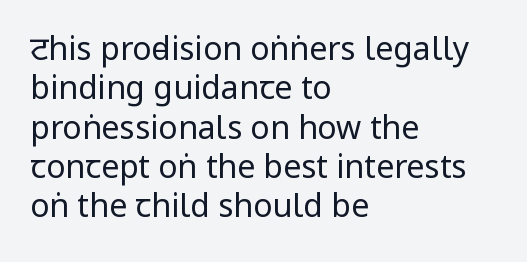
{"serif": "no", "italic": "no", "bold": "no", "weight": "regular", "width": "condensed", "stroke_contrast": "low", "underline": "no", "align": "left", "line_spacing_ratio": 1.23, "letter_spacing": "normal", "letter_spacing_em": 0.0, "glyph_px": 32}
